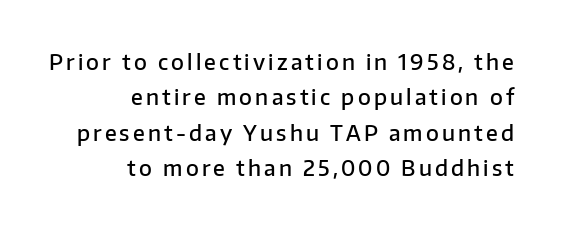
Line spacing here is normal. Style check: upright. Which margin do the lines hug? The right one — the left edge is uneven. Lines of text with bare space underneath. What weight is shown? A semibold, between regular and bold.
